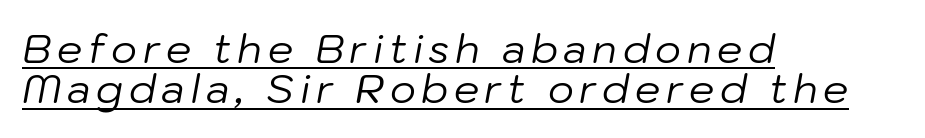
The image shows 40 px regular-weight type, italic (leaning right); set left-aligned, tight line spacing (1.01x), underlined; low stroke contrast and a medium x-height.
